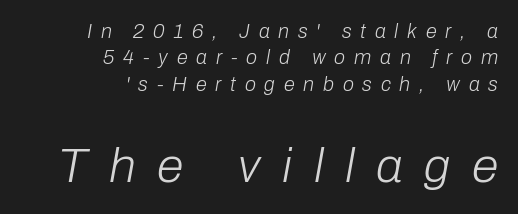
The line texture is sparse and dotted thanks to wide tracking. Descenders are the only things crossing below the line. The designer left line spacing at the default. Does the copy run flush right? Yes — the right margin is perfectly even. The font sits on the lighter half of the weight spectrum, regular included. You get the small type first, then a jump to larger type.
